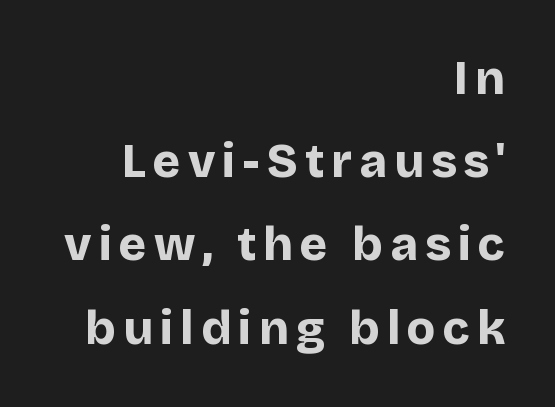
Character widths vary here, with narrow letters taking less room than wide ones. Heft: maximum for text — a bold. The face used here is a sans, in the tradition of grotesques and geometrics. Posture: upright roman.
